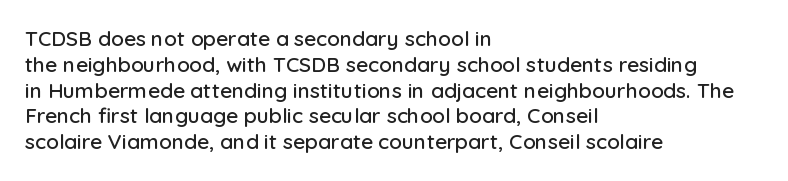
Q: Is the text italic (slanted)? A: No, it is upright.
Q: Is the text underlined? A: No.
Q: How is the paragraph aligned? A: Left-aligned.
Q: Is the spacing between letters normal or unusually wide? A: Normal.
